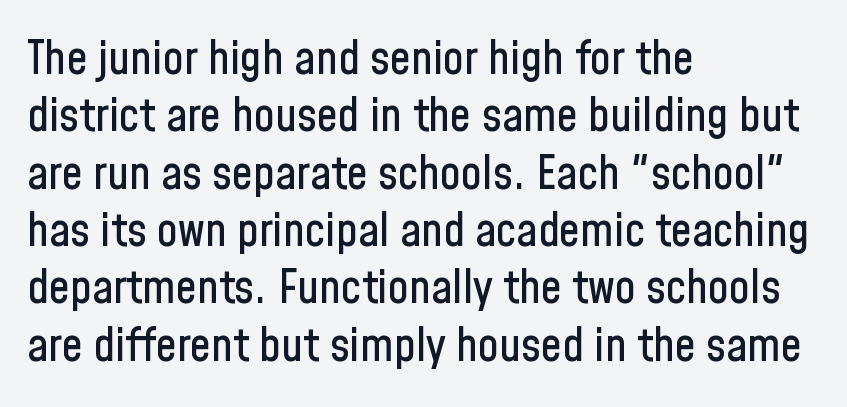
Q: Is the text italic (slanted)? A: No, it is upright.
Q: Is the typeface a serif or a sans-serif typeface? A: Sans-serif.
Q: Is the text underlined? A: No.
Q: How is the paragraph aligned? A: Left-aligned.
Q: Is the spacing between letters normal or unusually wide? A: Normal.
Q: Width (condensed, normal, or wide)? A: Condensed.
Q: Stroke contrast? A: Low.
Q: x-height? A: Medium.
Q: Monospaced? A: No.
